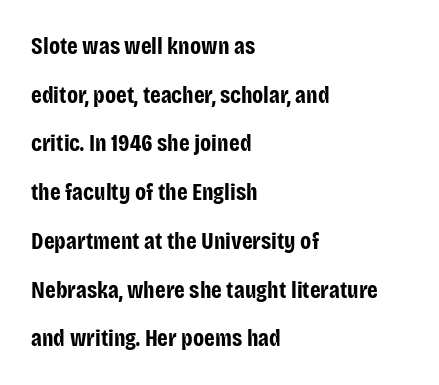
The image shows 24 px bold type, upright; set left-aligned, loose line spacing (2.03x), normal letter spacing, not underlined.
